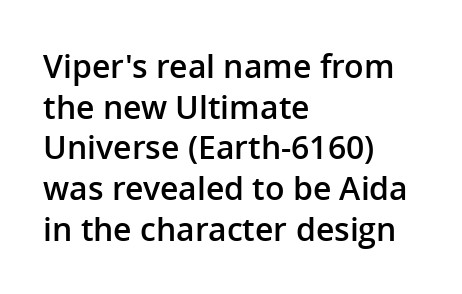
Q: Is the text bold? A: Semi-bold.
Q: Is the text italic (slanted)? A: No, it is upright.
Q: Is the typeface a serif or a sans-serif typeface? A: Sans-serif.
Q: Is the text underlined? A: No.
Q: How is the paragraph aligned? A: Left-aligned.
Q: Is the spacing between letters normal or unusually wide? A: Normal.
Q: Is the spacing between lines tight, normal or loose? A: Normal.
Q: Width (condensed, normal, or wide)? A: Normal.
Q: Stroke contrast? A: Low.
Q: x-height? A: Medium.
Q: Monospaced? A: No.
